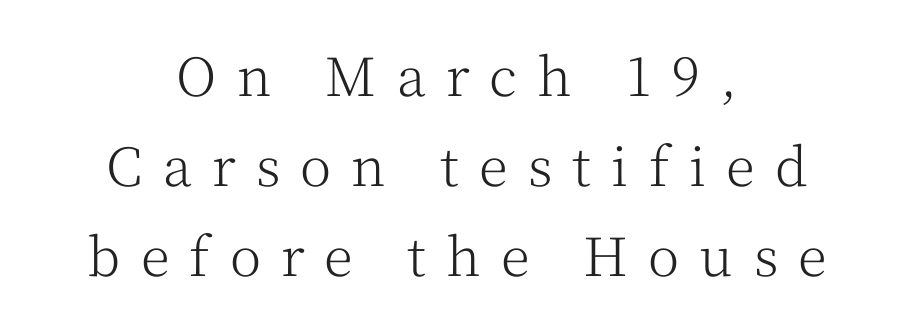
Classification — serif. If you measured baseline to baseline, you'd find a middling distance. Proportional: the letters do not fall into vertical columns. Counters stay open thanks to moderate or lighter strokes.
